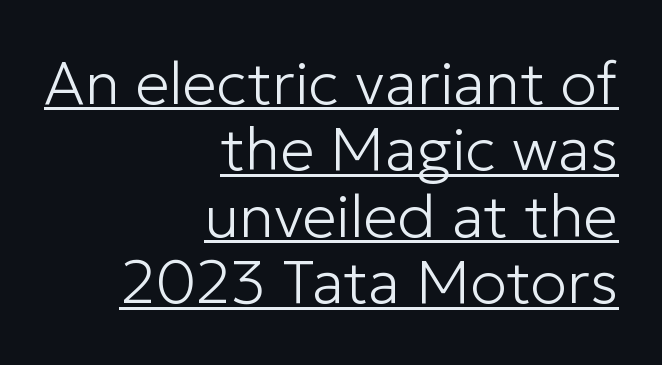
Here the designer chose a conventional face with non-uniform glyph widths. Every row of glyphs terminates at an identical x-position on the right. Note: no serifs on the glyphs. The cut favours lightness, reaching ordinary text weight at its darkest. Nothing unusual about the tracking: characters are spaced as the font intends.
